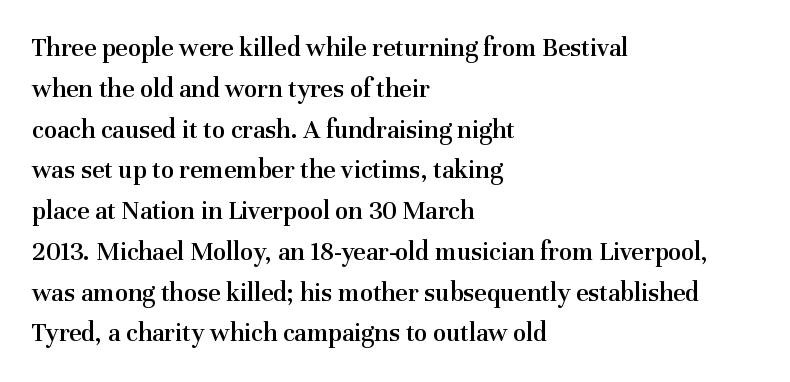
Q: Is the text bold? A: Semi-bold.
Q: Is the text italic (slanted)? A: No, it is upright.
Q: Is the text underlined? A: No.
Q: How is the paragraph aligned? A: Left-aligned.
Q: Is the spacing between letters normal or unusually wide? A: Normal.
Q: Is the spacing between lines tight, normal or loose? A: Normal.
